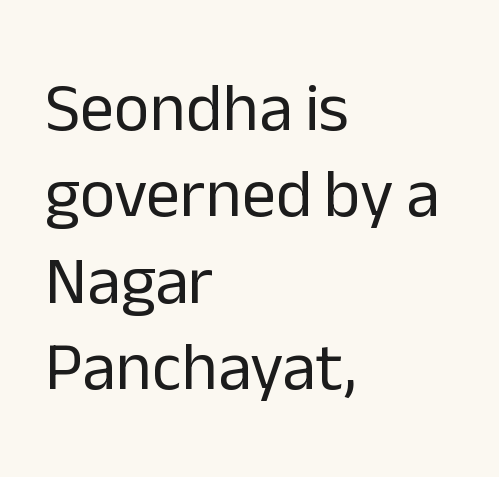
Q: Is the text bold? A: No.
Q: Is the text italic (slanted)? A: No, it is upright.
Q: Is the typeface a serif or a sans-serif typeface? A: Sans-serif.
Q: Is the text underlined? A: No.
Q: How is the paragraph aligned? A: Left-aligned.
Q: Is the spacing between letters normal or unusually wide? A: Normal.
Q: Is the spacing between lines tight, normal or loose? A: Normal.
Q: Width (condensed, normal, or wide)? A: Normal.
Q: Stroke contrast? A: Low.
Q: x-height? A: Medium.
Q: Monospaced? A: No.
